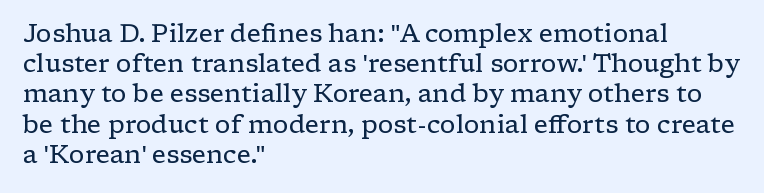
In terms of posture, this sample is upright. The rendering keeps characters at their native spacing. Caption: face not bold, strokes unweighted. The string is rendered with underlining switched off. Horizontal alignment here is leftward, the default for most running prose.
